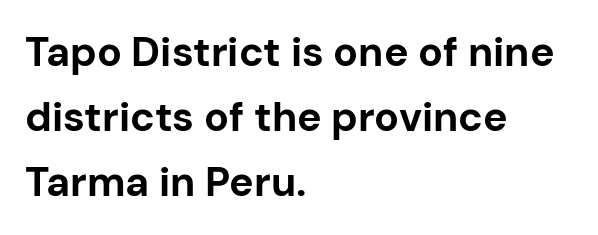
Q: Is the text bold? A: Yes.
Q: Is the text italic (slanted)? A: No, it is upright.
Q: Is the typeface a serif or a sans-serif typeface? A: Sans-serif.
Q: Is the text underlined? A: No.
Q: How is the paragraph aligned? A: Left-aligned.
Q: Is the spacing between letters normal or unusually wide? A: Normal.
Q: Is the spacing between lines tight, normal or loose? A: Normal.
Q: Width (condensed, normal, or wide)? A: Normal.
Q: Stroke contrast? A: Low.
Q: x-height? A: Medium.
Q: Monospaced? A: No.
